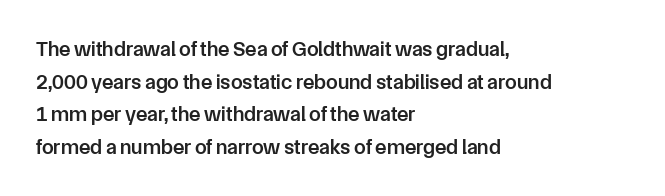
Q: Is the text bold? A: Semi-bold.
Q: Is the text italic (slanted)? A: No, it is upright.
Q: Is the text underlined? A: No.
Q: How is the paragraph aligned? A: Left-aligned.
Q: Is the spacing between letters normal or unusually wide? A: Normal.
Q: Is the spacing between lines tight, normal or loose? A: Normal.
